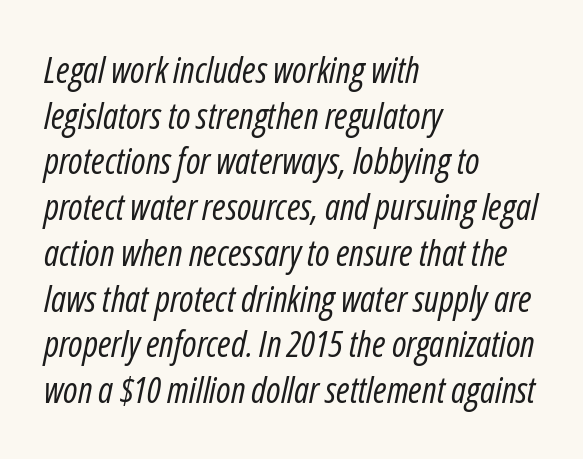
The image shows 36 px regular-weight, condensed type, italic (leaning right); set left-aligned, normal line spacing (1.27x), normal letter spacing, not underlined; low stroke contrast and a medium x-height.
